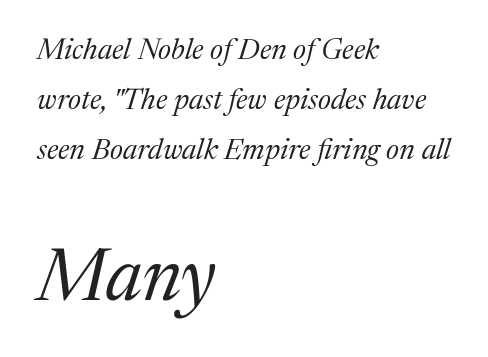
Q: Is the text bold? A: No.
Q: Is the text italic (slanted)? A: Yes, it leans right by about 17 degrees.
Q: Is the typeface a serif or a sans-serif typeface? A: Serif.
Q: Is the text underlined? A: No.
Q: How is the paragraph aligned? A: Left-aligned.
Q: Is the spacing between letters normal or unusually wide? A: Normal.
Q: Which block of text is set in a larger size, the first (top) or the second (bottom)? A: The second (bottom) one.
Q: Width (condensed, normal, or wide)? A: Normal.
Q: Stroke contrast? A: Medium.
Q: x-height? A: Medium.
Q: Monospaced? A: No.
